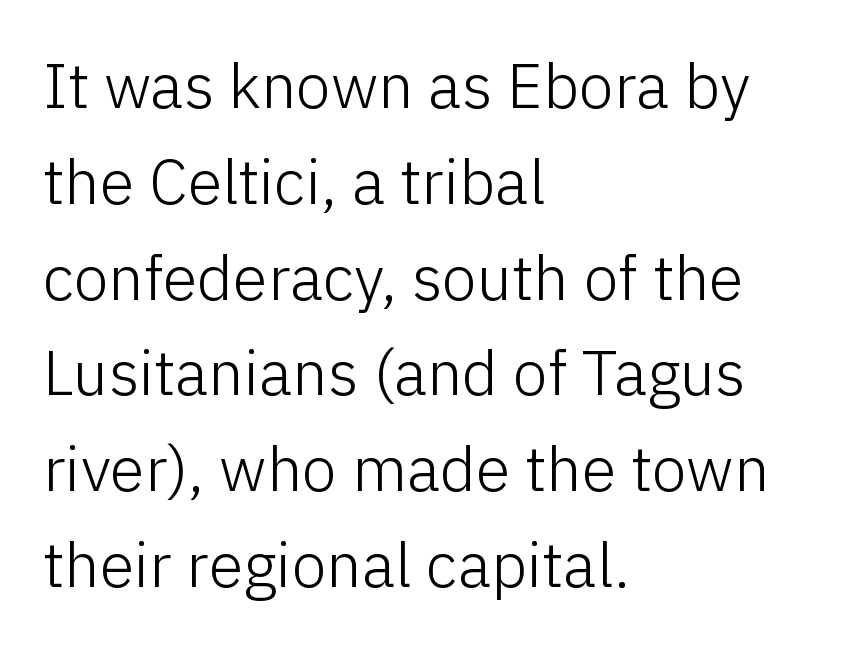
The image shows 63 px light sans-serif type, upright; set left-aligned, normal line spacing (1.52x), normal letter spacing, not underlined; low stroke contrast and a medium x-height.
